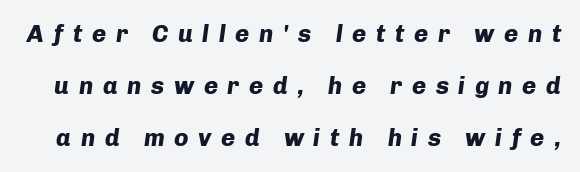
{"italic": "yes", "lean": "right", "slant_degrees": 8, "bold": "yes", "underline": "no", "line_spacing": "loose", "line_spacing_ratio": 2.17, "letter_spacing": "wide", "letter_spacing_em": 0.4, "glyph_px": 24}
